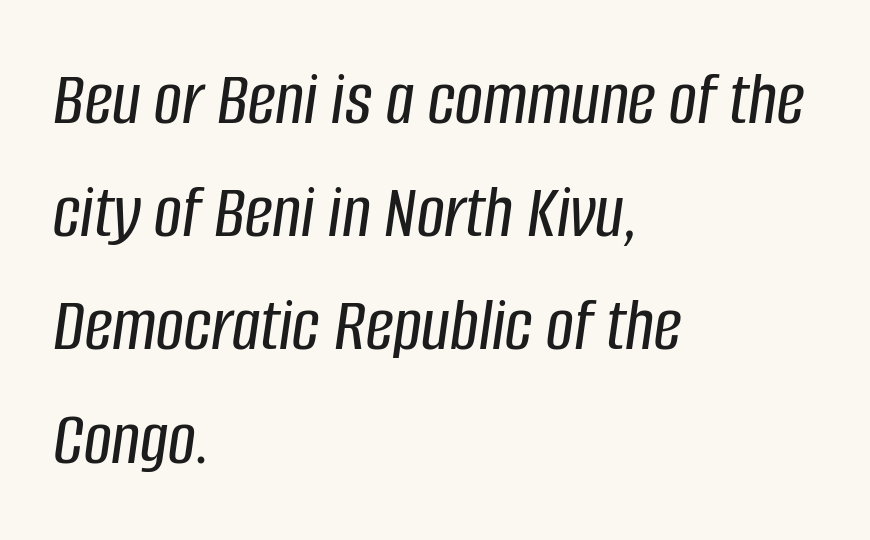
The image shows 77 px condensed type, italic (leaning right); set left-aligned, normal line spacing (1.47x), normal letter spacing, not underlined; low stroke contrast and a large x-height.
